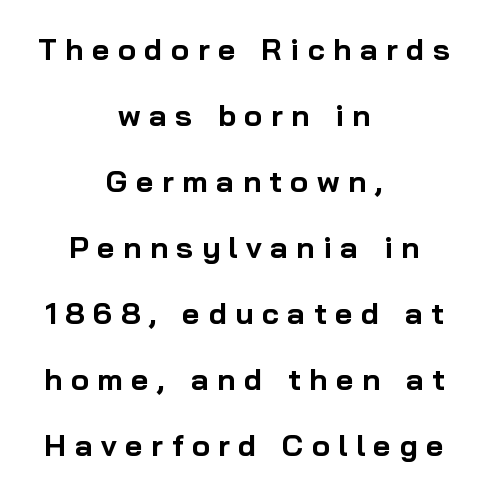
The image shows 30 px bold sans-serif type, upright; set centered, loose line spacing (2.2x), unusually wide letter spacing (+0.29 em), not underlined; low stroke contrast and a medium x-height.
